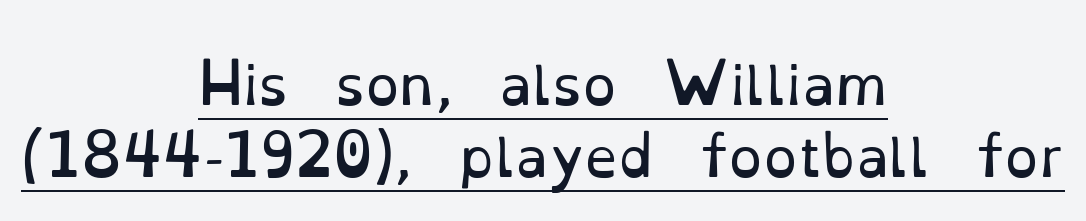
Quick note: underline on. You could call the tracking neutral — neither tight nor loose. Stems and bowls with no extra thickness — not bold. These lines are rendered in a variable-pitch font.
